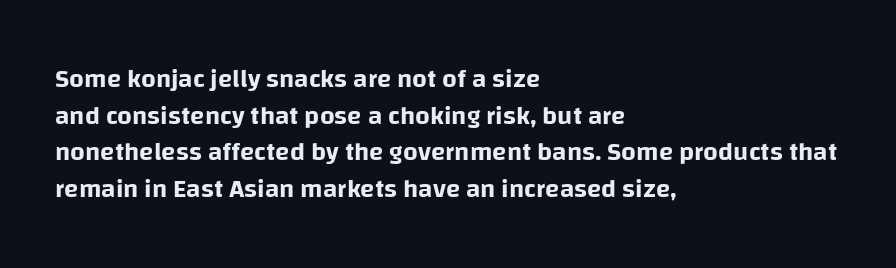
{"italic": "no", "underline": "no", "align": "left", "line_spacing": "normal", "line_spacing_ratio": 1.41, "letter_spacing": "normal", "letter_spacing_em": 0.0, "glyph_px": 26}
